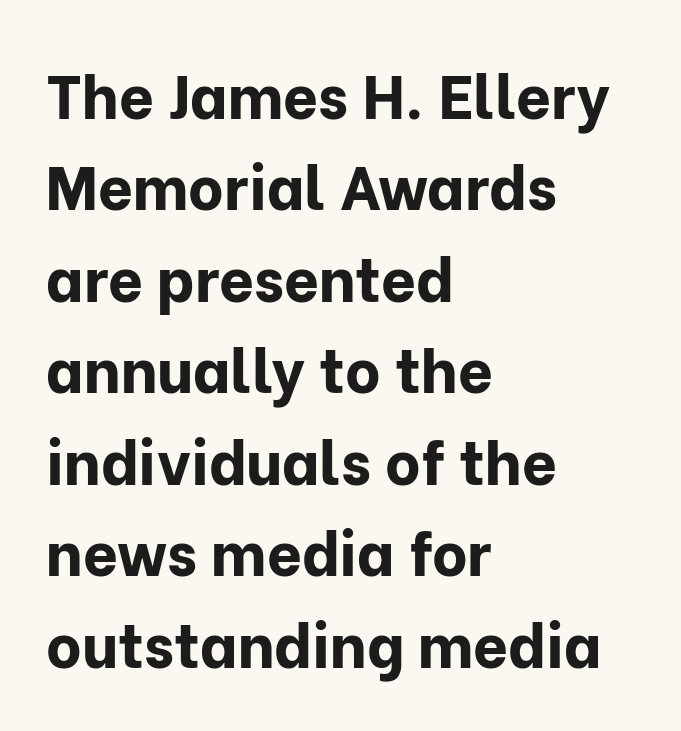
The image shows 61 px bold sans-serif type, upright; set left-aligned, normal line spacing (1.5x), normal letter spacing, not underlined; low stroke contrast and a medium x-height.
